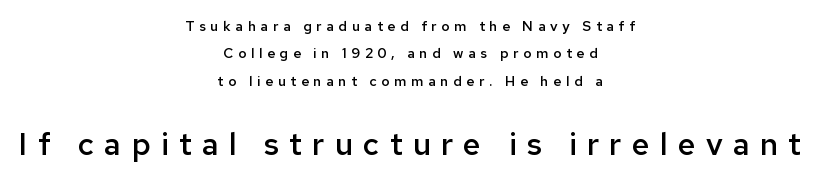
Q: Is the text bold? A: Semi-bold.
Q: Is the text italic (slanted)? A: No, it is upright.
Q: Is the typeface a serif or a sans-serif typeface? A: Sans-serif.
Q: Is the text underlined? A: No.
Q: How is the paragraph aligned? A: Centered.
Q: Is the spacing between letters normal or unusually wide? A: Unusually wide.
Q: Is the spacing between lines tight, normal or loose? A: Loose.
Q: Which block of text is set in a larger size, the first (top) or the second (bottom)? A: The second (bottom) one.
Q: Width (condensed, normal, or wide)? A: Normal.
Q: Stroke contrast? A: Low.
Q: x-height? A: Medium.
Q: Monospaced? A: No.
